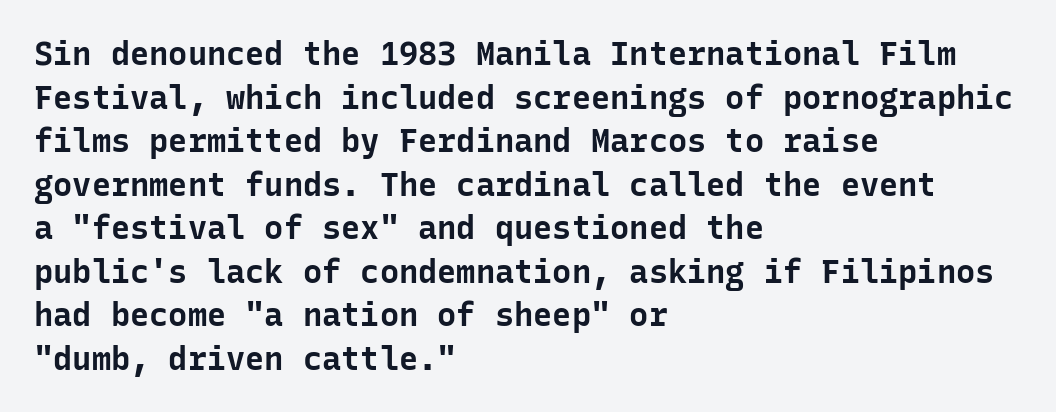
Nobody touched the tracking dial on this one. The foot of each line stays bare and open. One glance says typical: line gaps are just what's usual. Line starts are locked; line ends wander.
